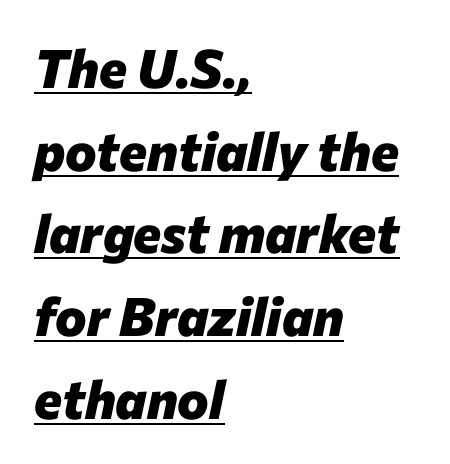
The image shows 53 px heavy type, italic (leaning right); set left-aligned, normal line spacing (1.56x), normal letter spacing, underlined; low stroke contrast and a medium x-height.
